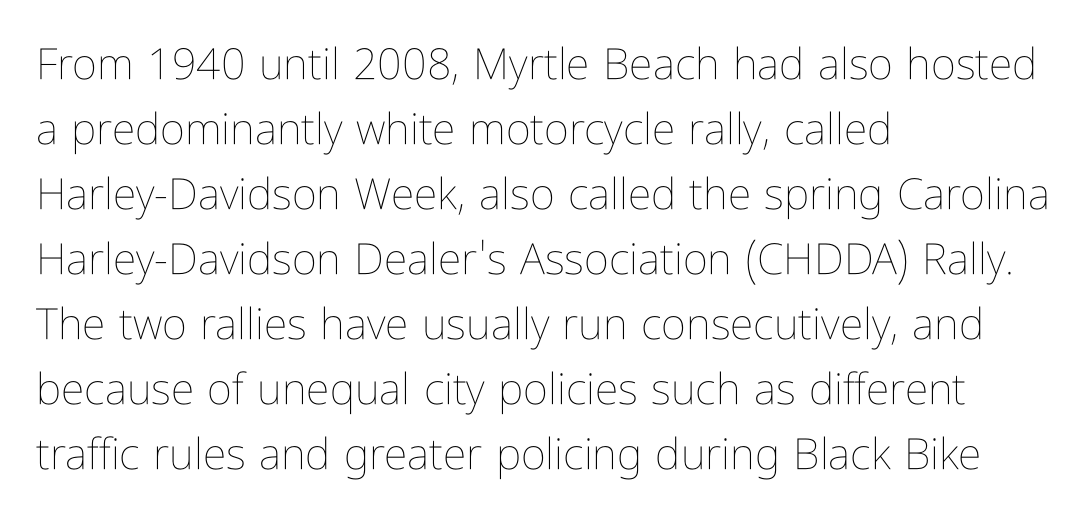
Q: Is the text bold? A: No.
Q: Is the text italic (slanted)? A: No, it is upright.
Q: Is the text underlined? A: No.
Q: How is the paragraph aligned? A: Left-aligned.
Q: Is the spacing between letters normal or unusually wide? A: Normal.
Q: Is the spacing between lines tight, normal or loose? A: Normal.
Q: Width (condensed, normal, or wide)? A: Condensed.
Q: Stroke contrast? A: Low.
Q: x-height? A: Medium.
Q: Monospaced? A: No.
